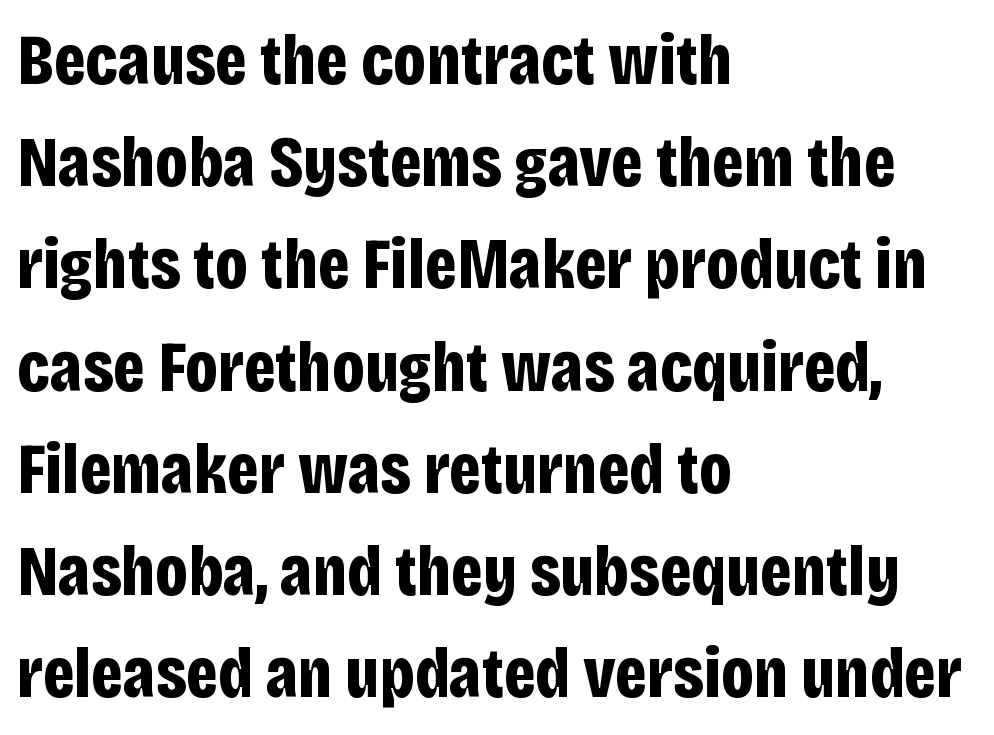
The image shows 71 px bold, condensed sans-serif type, upright; set left-aligned, normal line spacing (1.44x), normal letter spacing, not underlined; low stroke contrast and a large x-height.
